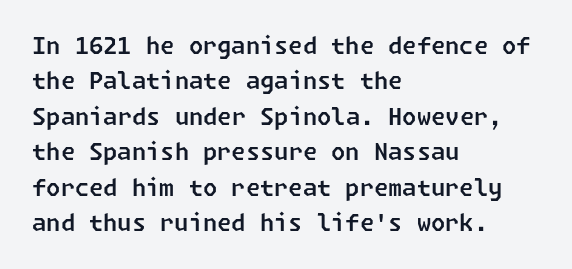
Q: Is the text underlined? A: No.
Q: How is the paragraph aligned? A: Left-aligned.
Q: Is the spacing between letters normal or unusually wide? A: Normal.
Q: Is the spacing between lines tight, normal or loose? A: Normal.
